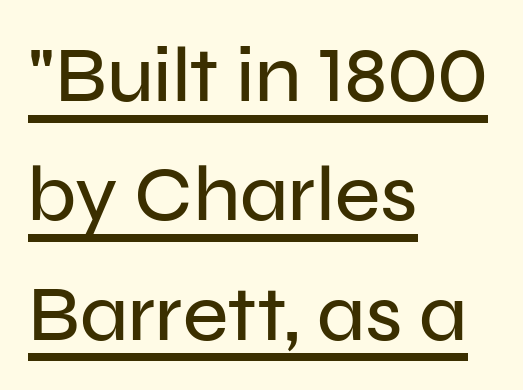
{"serif": "no", "italic": "no", "width": "normal", "stroke_contrast": "low", "x_height": "medium", "monospaced": "no", "underline": "yes", "align": "left", "line_spacing": "normal", "line_spacing_ratio": 1.53, "letter_spacing": "normal", "letter_spacing_em": 0.0, "glyph_px": 78}
